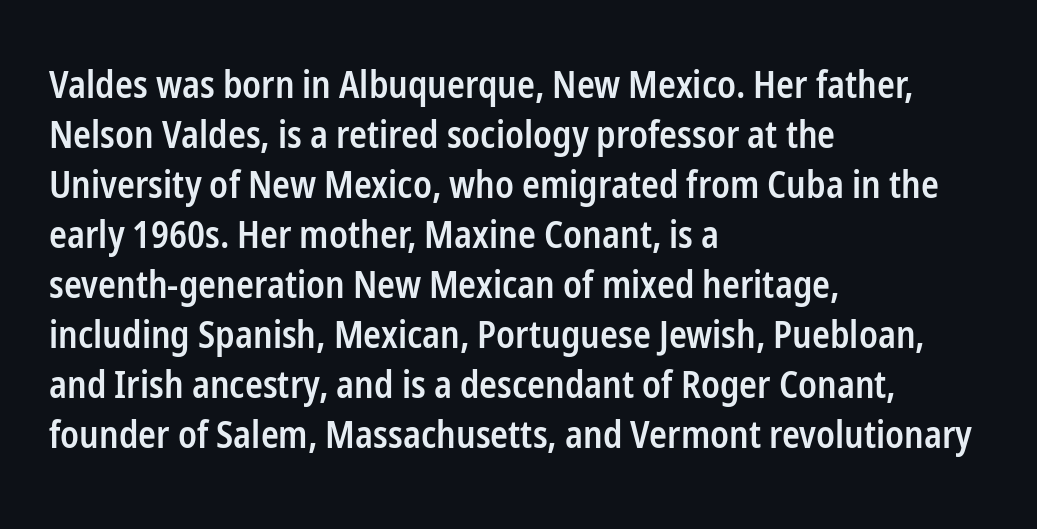
{"serif": "no", "italic": "no", "bold": "semi", "weight": "semibold", "width": "condensed", "stroke_contrast": "low", "x_height": "medium", "monospaced": "no", "underline": "no", "align": "left", "line_spacing": "normal", "line_spacing_ratio": 1.35, "letter_spacing": "normal", "letter_spacing_em": 0.0, "glyph_px": 37}
